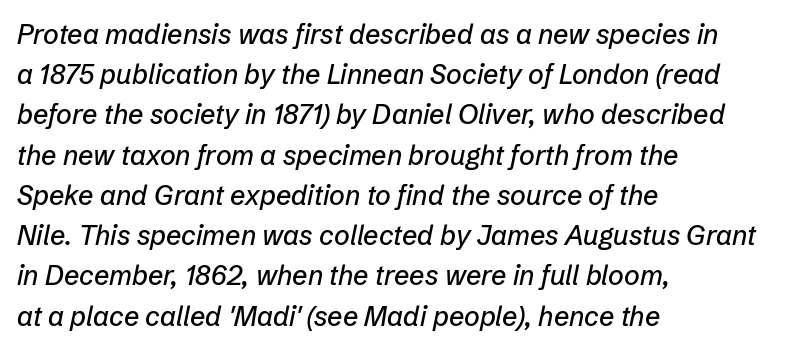
Q: Is the text italic (slanted)? A: Yes, it leans right by about 12 degrees.
Q: Is the text underlined? A: No.
Q: How is the paragraph aligned? A: Left-aligned.
Q: Is the spacing between letters normal or unusually wide? A: Normal.
Q: Is the spacing between lines tight, normal or loose? A: Normal.
